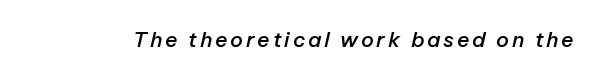
The image shows 21 px text type, italic (leaning right); set not underlined.
